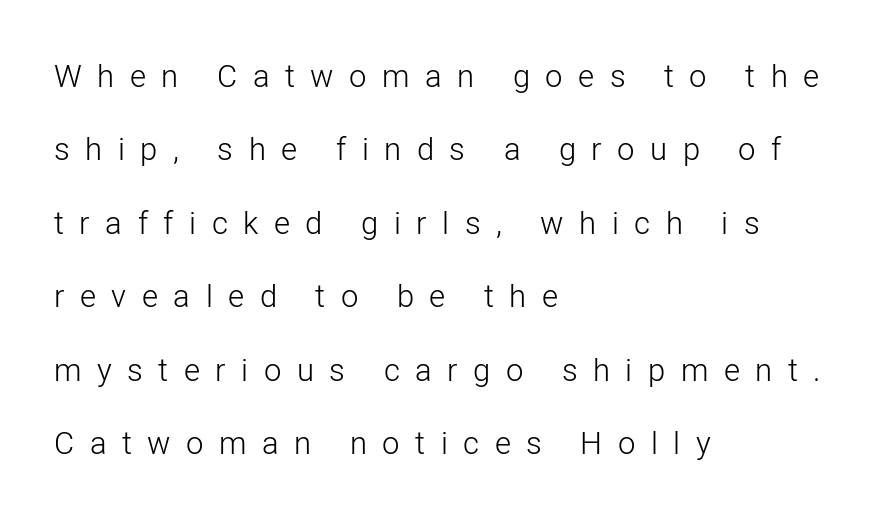
Q: Is the text bold? A: No.
Q: Is the text italic (slanted)? A: No, it is upright.
Q: Is the typeface a serif or a sans-serif typeface? A: Sans-serif.
Q: Is the text underlined? A: No.
Q: How is the paragraph aligned? A: Left-aligned.
Q: Is the spacing between letters normal or unusually wide? A: Unusually wide.
Q: Is the spacing between lines tight, normal or loose? A: Loose.
Q: Width (condensed, normal, or wide)? A: Normal.
Q: Stroke contrast? A: Low.
Q: x-height? A: Medium.
Q: Monospaced? A: No.
